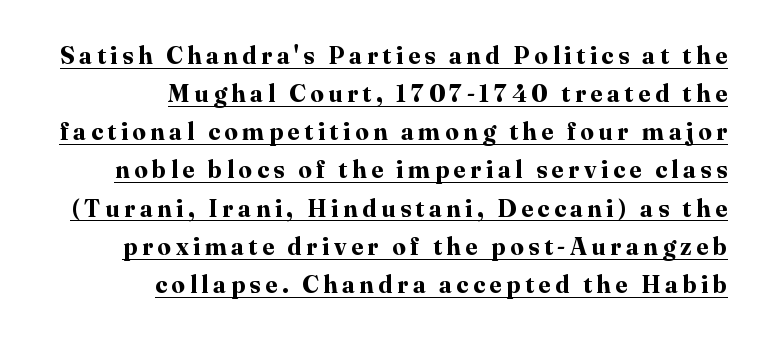
The image shows 24 px bold type, upright; set right-aligned, normal line spacing (1.59x), underlined.
